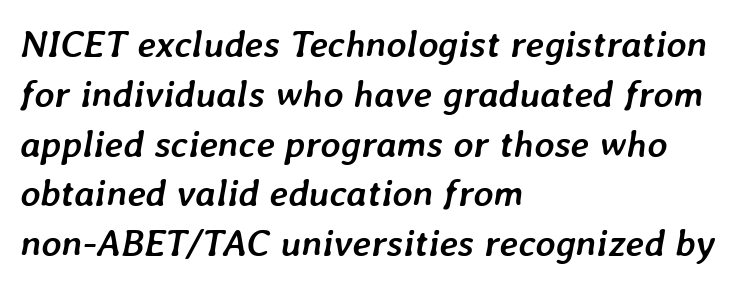
The image shows 38 px semibold type, italic (leaning right); set left-aligned, normal line spacing (1.31x), normal letter spacing, not underlined; low stroke contrast and a medium x-height.
